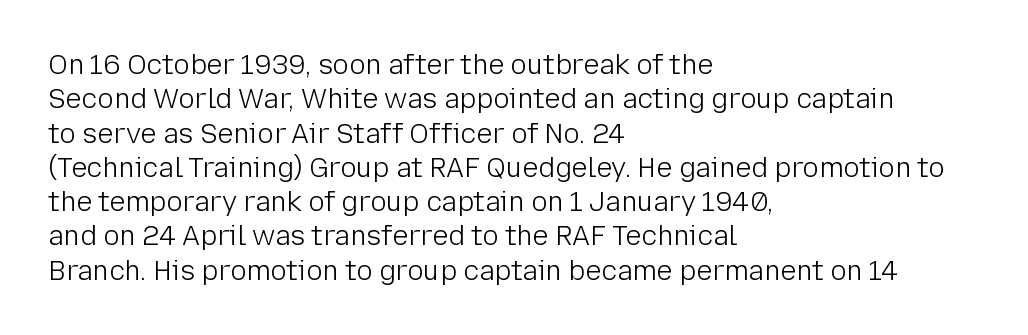
Q: Is the text bold? A: No.
Q: Is the text italic (slanted)? A: No, it is upright.
Q: Is the text underlined? A: No.
Q: How is the paragraph aligned? A: Left-aligned.
Q: Is the spacing between letters normal or unusually wide? A: Normal.
Q: Is the spacing between lines tight, normal or loose? A: Normal.
